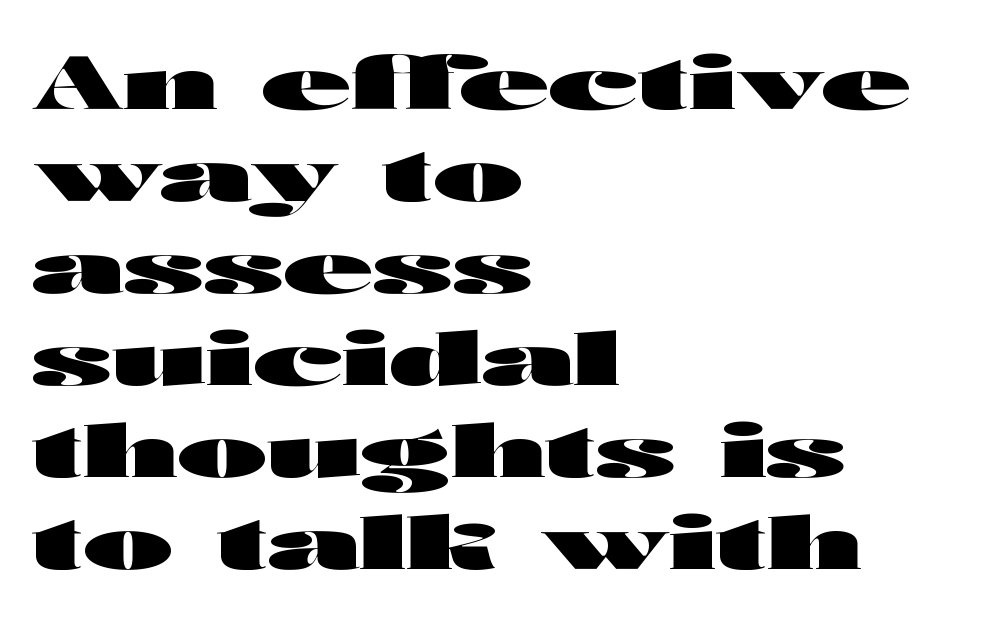
The image shows 73 px heavy, wide sans-serif type, upright; set left-aligned, normal line spacing (1.26x), normal letter spacing, not underlined; high stroke contrast and a medium x-height.
